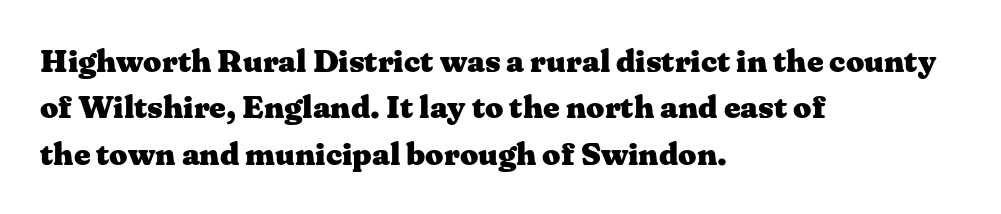
{"serif": "yes", "italic": "no", "bold": "yes", "weight": "heavy", "width": "wide", "stroke_contrast": "medium", "x_height": "medium", "monospaced": "no", "underline": "no", "align": "left", "line_spacing": "normal", "line_spacing_ratio": 1.45, "letter_spacing": "normal", "letter_spacing_em": 0.0, "glyph_px": 32}
